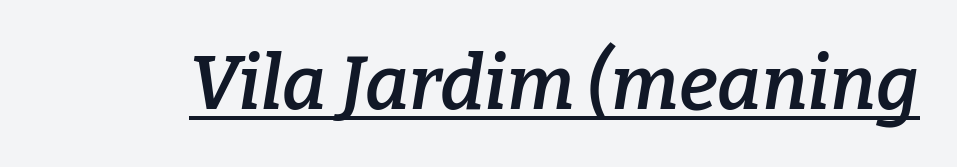
{"serif": "yes", "italic": "yes", "lean": "right", "slant_degrees": 9, "bold": "semi", "weight": "semibold", "width": "normal", "stroke_contrast": "low", "x_height": "medium", "monospaced": "no", "underline": "yes", "letter_spacing": "normal", "letter_spacing_em": 0.0, "glyph_px": 75}
